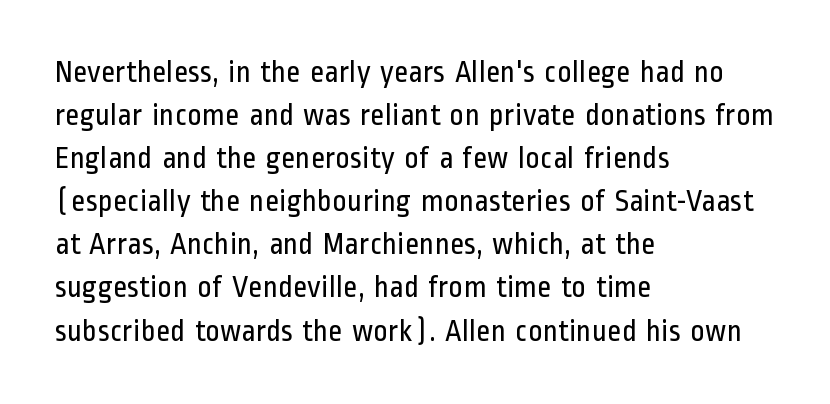
The image shows 31 px regular-weight, condensed sans-serif type, upright; set left-aligned, normal line spacing (1.39x), normal letter spacing, not underlined; low stroke contrast and a medium x-height.
